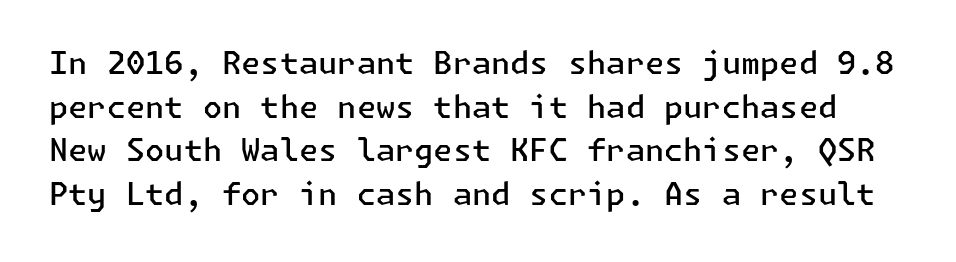
{"serif": "no", "italic": "no", "bold": "semi", "weight": "semibold", "width": "normal", "stroke_contrast": "low", "x_height": "medium", "underline": "no", "line_spacing": "normal", "line_spacing_ratio": 1.41, "letter_spacing": "normal", "letter_spacing_em": 0.0, "glyph_px": 31}
